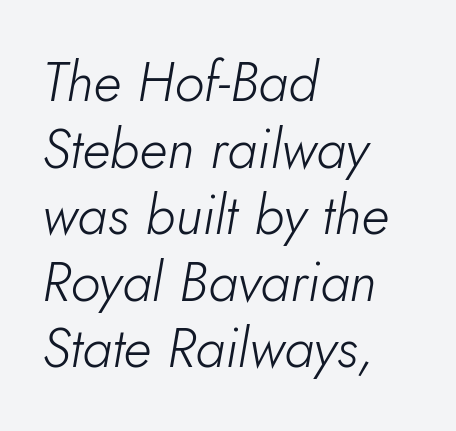
The letters advance in unequal steps, a hallmark of proportional type. This rendering uses left alignment, leaving the right contour irregular. Glyph-to-glyph distance matches everyday printed text. A light-to-regular cut is what we see here. The foot of each line stays bare and open.
